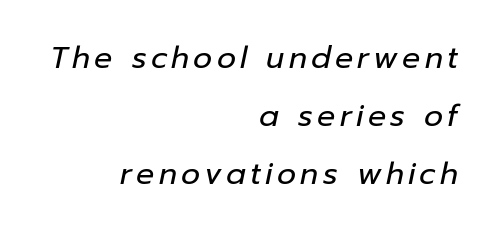
The designer dialed line spacing up above the default. Vertical stems look standard width or narrower in stroke. Has an underline been added? It has not. Quick note: italic. The face used here is proportionally spaced, like ordinary book or web type.
